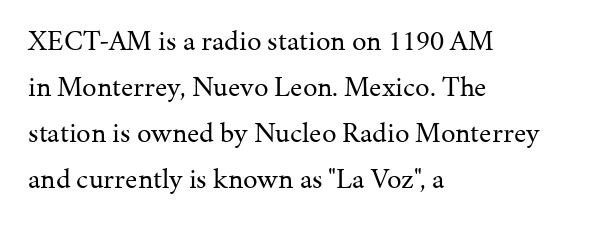
This block has exactly the height ordinary leading produces. A serif font was chosen for this passage. No letter is thick-stroked: the sample isn't bold. Tracking here is standard; glyphs follow each other at the usual distance.
